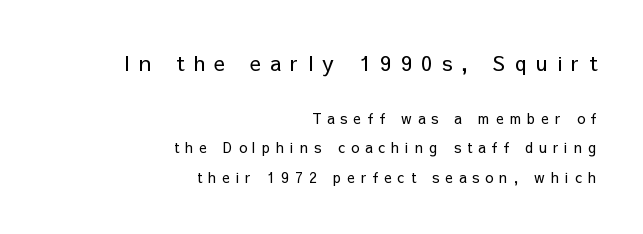
The image shows 21 px text type, upright; set right-aligned, loose line spacing (2.1x), unusually wide letter spacing (+0.44 em), not underlined; the first (top) block is 1.5x larger.
